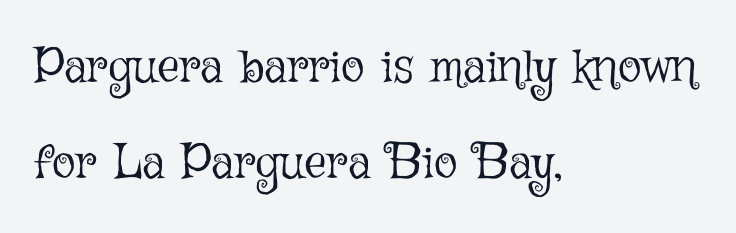
The image shows 49 px light type, upright; set left-aligned, loose line spacing (1.96x), normal letter spacing, not underlined; low stroke contrast and a medium x-height.
